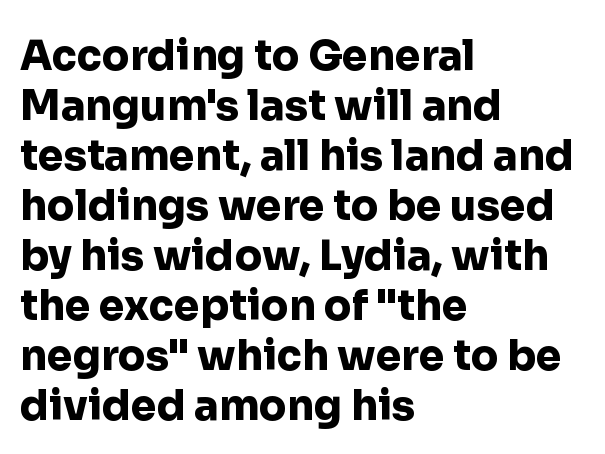
The glyphs are unaccompanied by any horizontal stroke below them. Every row of glyphs begins at an identical x-position on the left. You could not count columns in this text — the font is proportionally spaced. Chunky letters — that's bold for sure. The text was rendered using a sans face with plain stroke endings.
